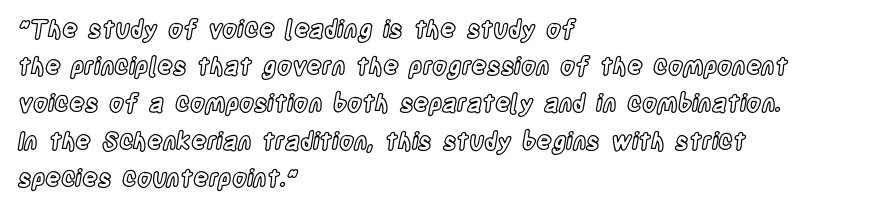
Q: Is the text italic (slanted)? A: Yes.
Q: Is the text underlined? A: No.
Q: How is the paragraph aligned? A: Left-aligned.
Q: Is the spacing between letters normal or unusually wide? A: Normal.
Q: Is the spacing between lines tight, normal or loose? A: Normal.
